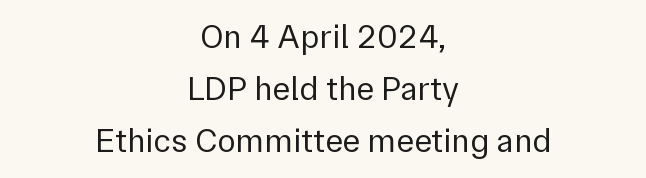
Clear beneath every line of the passage. Leftover space on each line is divided equally before and after the words. Proportional: the letters do not fall into vertical columns. In terms of letterspacing, this is plain default setting. Heft: none added — not bold.
